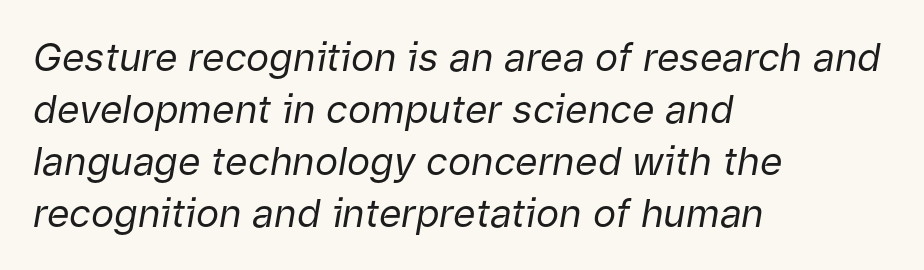
Counters stay open thanks to moderate or lighter strokes. Any mark beneath the type? The region is blank. This sample keeps an unexceptional amount of space between lines. Tall strokes in this sample are angled rather than plumb. Which margin do the lines hug? The left one — the right edge is uneven.
